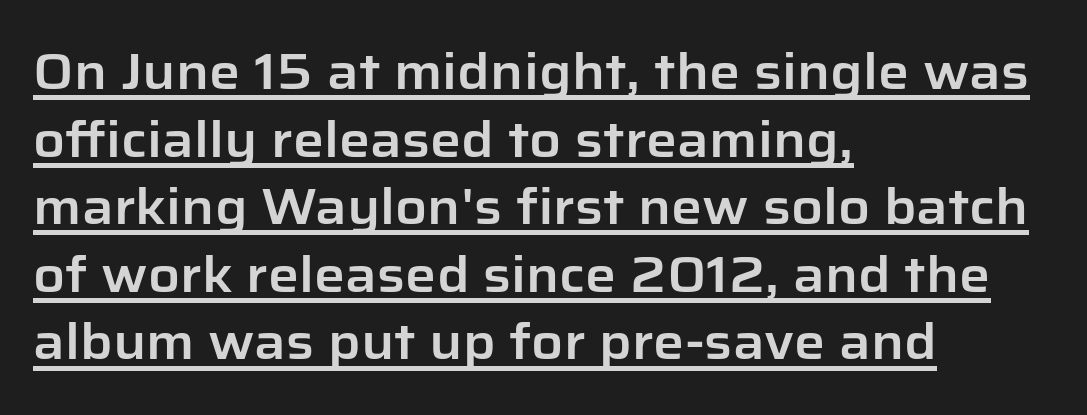
The image shows 49 px sans-serif type, upright; set left-aligned, normal line spacing (1.38x), normal letter spacing, underlined; low stroke contrast and a medium x-height.
